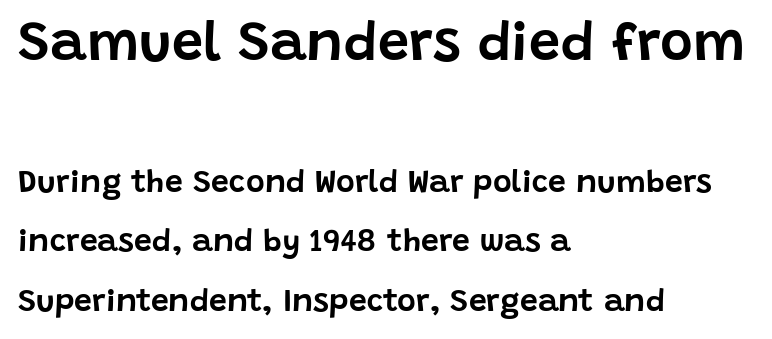
The image shows 56 px sans-serif type, upright; set left-aligned, line spacing 1.87x, normal letter spacing, not underlined; the first (top) block is 1.75x larger; low stroke contrast and a large x-height.
